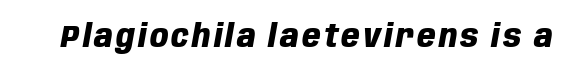
The foot of each line stays bare and open. The strokes are fattened all the way to bold. These lines are rendered in a variable-pitch font. The typography opts for an oblique posture over an upright one.
